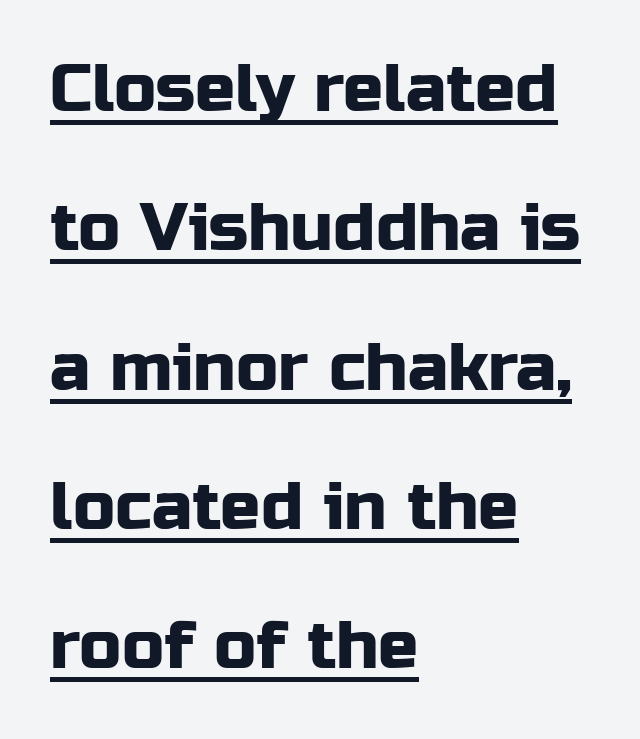
{"serif": "no", "italic": "no", "width": "normal", "stroke_contrast": "low", "x_height": "medium", "monospaced": "no", "underline": "yes", "align": "left", "line_spacing": "loose", "line_spacing_ratio": 2.08, "letter_spacing": "normal", "letter_spacing_em": 0.0, "glyph_px": 67}
